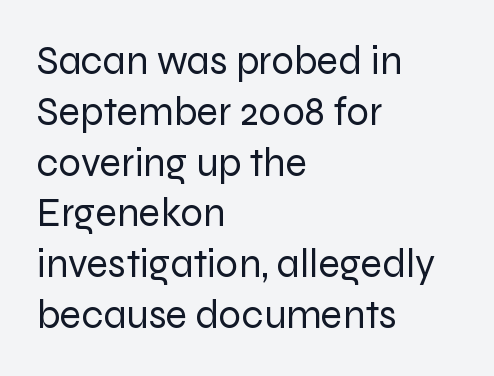
Varying glyph widths throughout — classic text-font behaviour. Students, observe: this is what conventionally led text looks like. The glyphs in this specimen are sans serif. Check under the words: just untouched page. This sample is left-justified, so line endings fall wherever the words run out. Inter-character spacing is left at the font's built-in metrics.
